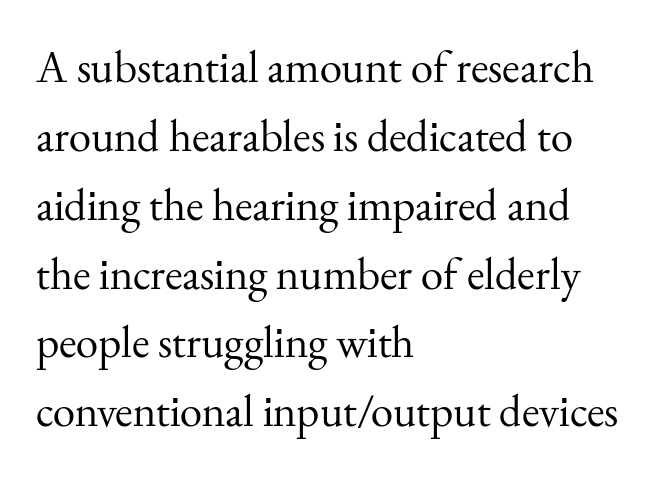
Q: Is the text bold? A: No.
Q: Is the text italic (slanted)? A: No, it is upright.
Q: Is the typeface a serif or a sans-serif typeface? A: Serif.
Q: Is the text underlined? A: No.
Q: How is the paragraph aligned? A: Left-aligned.
Q: Is the spacing between letters normal or unusually wide? A: Normal.
Q: Is the spacing between lines tight, normal or loose? A: Normal.
Q: Width (condensed, normal, or wide)? A: Normal.
Q: Stroke contrast? A: Medium.
Q: x-height? A: Small.
Q: Monospaced? A: No.
